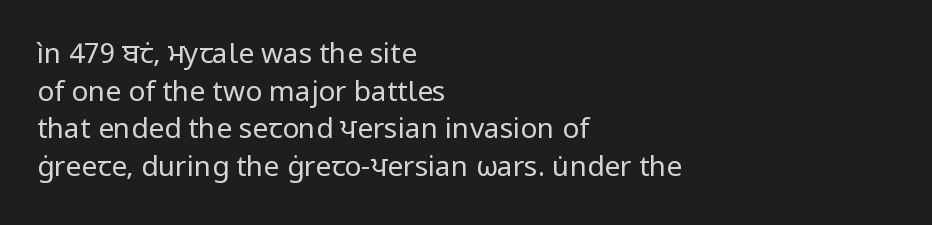
A typesetter would call this zero additional tracking. This rendering uses left alignment, leaving the right contour irregular. Proportional: the letters do not fall into vertical columns. Stems here are at most as thick as an everyday book face.
